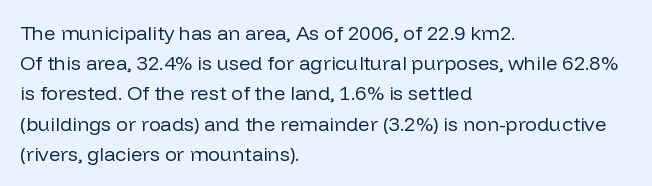
What stands out about the letter spacing? Nothing — it is the standard amount. The axis of the letterforms is exactly vertical. Check the space under the baseline: it is left empty. Evenly set lines give the paragraph a standard silhouette.
